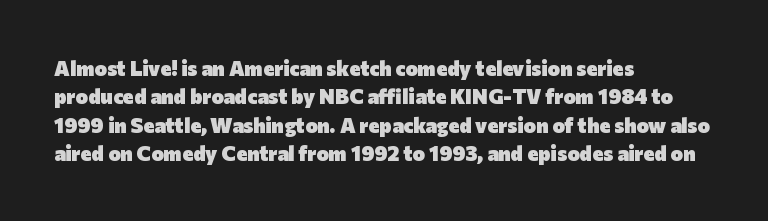
{"italic": "no", "bold": "yes", "underline": "no", "align": "left", "line_spacing": "normal", "line_spacing_ratio": 1.35, "letter_spacing": "normal", "letter_spacing_em": 0.0, "glyph_px": 21}
